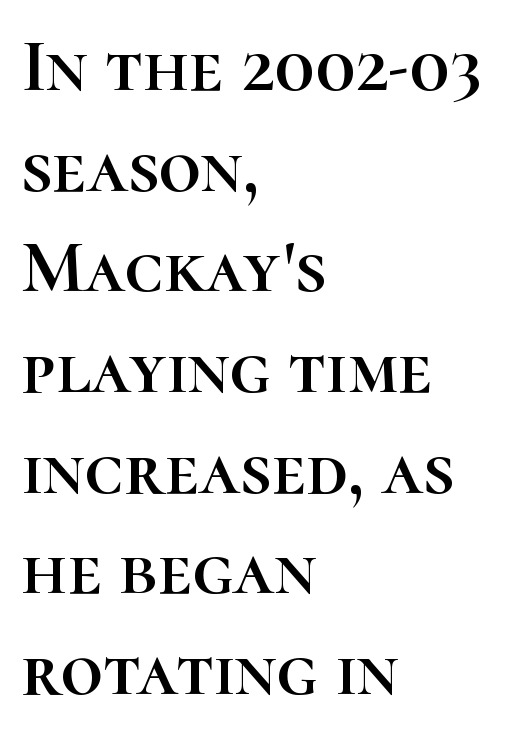
The image shows 74 px text type, upright; set left-aligned, normal line spacing (1.36x), normal letter spacing, not underlined; high stroke contrast and a medium x-height.
